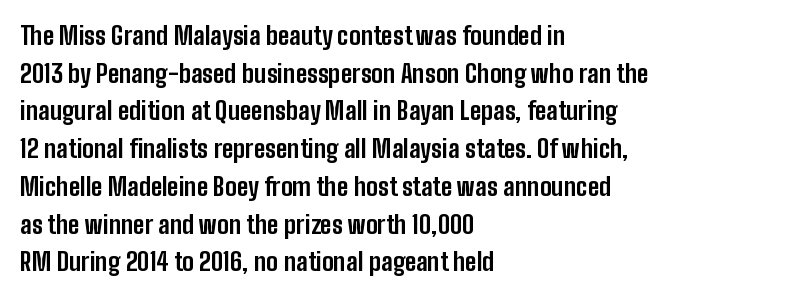
The image shows 25 px bold type, upright; set left-aligned, normal line spacing (1.51x), normal letter spacing, not underlined.
